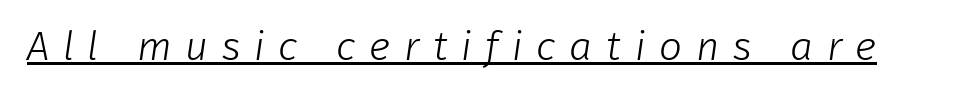
This sample carries an underscore along the baseline area. Observe the absence of serifs on each vertical stroke in this sample. These glyphs show unthickened strokes, regular width or finer. The rendering uses natural spacing where letterforms have individual widths.
